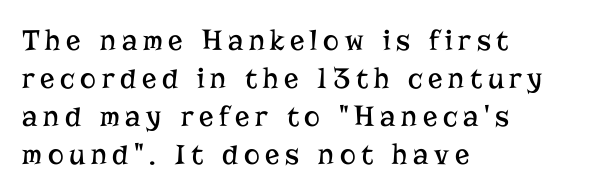
Q: Is the text bold? A: No.
Q: Is the text italic (slanted)? A: No, it is upright.
Q: Is the typeface a serif or a sans-serif typeface? A: Serif.
Q: Is the text underlined? A: No.
Q: How is the paragraph aligned? A: Left-aligned.
Q: Is the spacing between lines tight, normal or loose? A: Normal.
Q: Width (condensed, normal, or wide)? A: Normal.
Q: Stroke contrast? A: Low.
Q: x-height? A: Medium.
Q: Monospaced? A: No.
